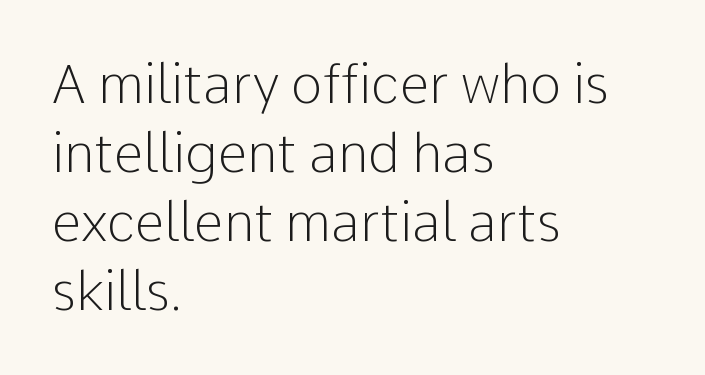
The image shows 53 px light sans-serif type, upright; set left-aligned, normal line spacing (1.3x), normal letter spacing, not underlined; low stroke contrast and a medium x-height.
